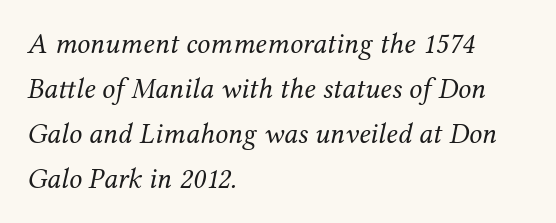
{"serif": "yes", "italic": "yes", "lean": "right", "slant_degrees": 12, "bold": "no", "weight": "regular", "width": "normal", "stroke_contrast": "medium", "x_height": "medium", "monospaced": "no", "underline": "no", "align": "left", "line_spacing": "normal", "line_spacing_ratio": 1.55, "letter_spacing": "normal", "letter_spacing_em": 0.0, "glyph_px": 29}
